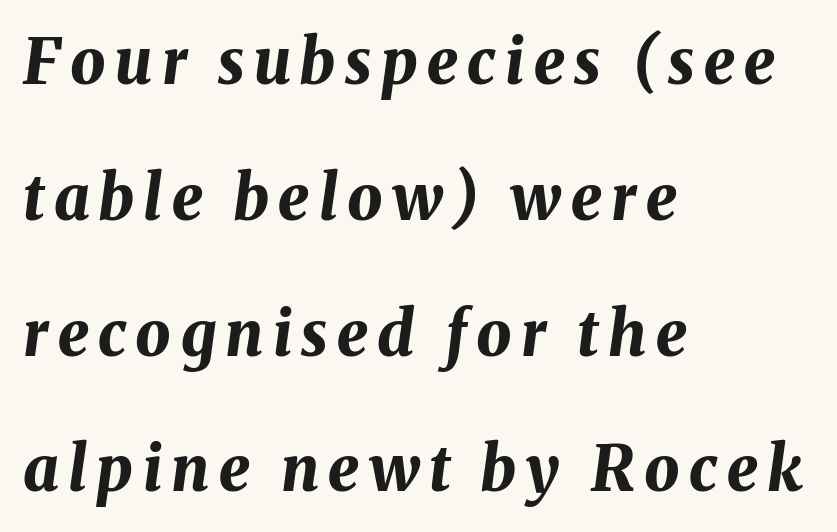
The image shows 62 px bold type, italic (leaning right); set left-aligned, loose line spacing (2.19x), not underlined; medium stroke contrast and a medium x-height.
